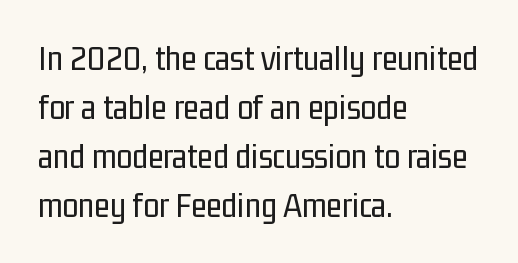
The image shows 36 px regular-weight, condensed sans-serif type, upright; set left-aligned, normal line spacing (1.36x), normal letter spacing, not underlined; low stroke contrast and a medium x-height.
